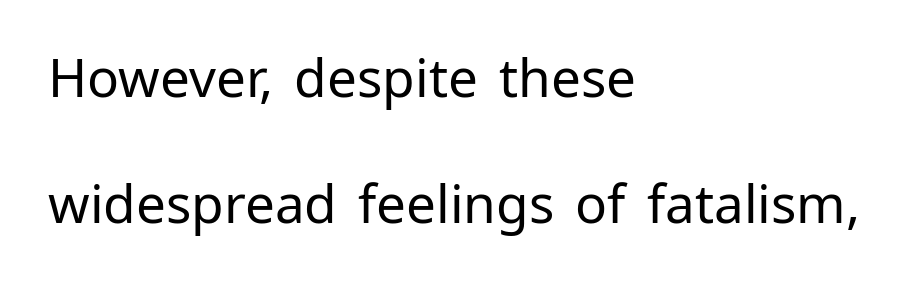
Regarding serifs, this sample does without them. The letters advance in unequal steps, a hallmark of proportional type. Nope, not italic — everything's standing straight. Caption: multi-line text, flush left, ragged right.
